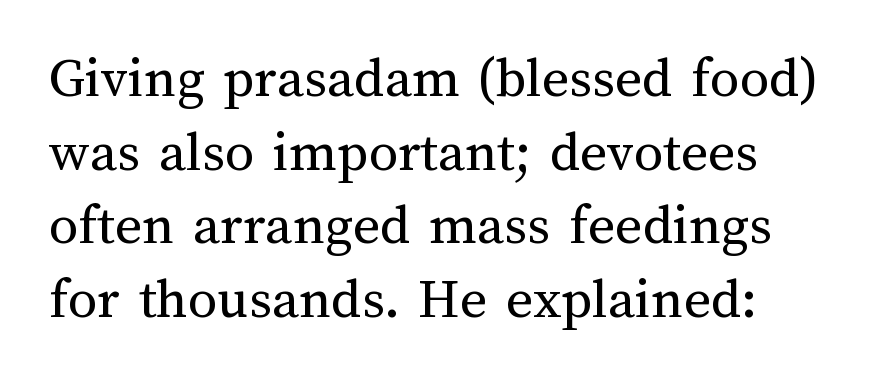
The image shows 58 px regular-weight type, upright; set normal line spacing (1.27x), normal letter spacing, not underlined; medium stroke contrast and a medium x-height.
